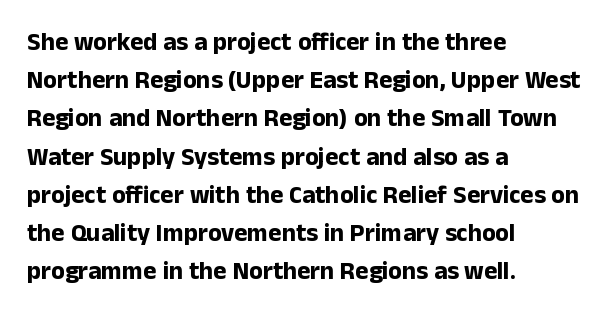
The image shows 25 px bold type, upright; set left-aligned, normal line spacing (1.53x), normal letter spacing, not underlined.
